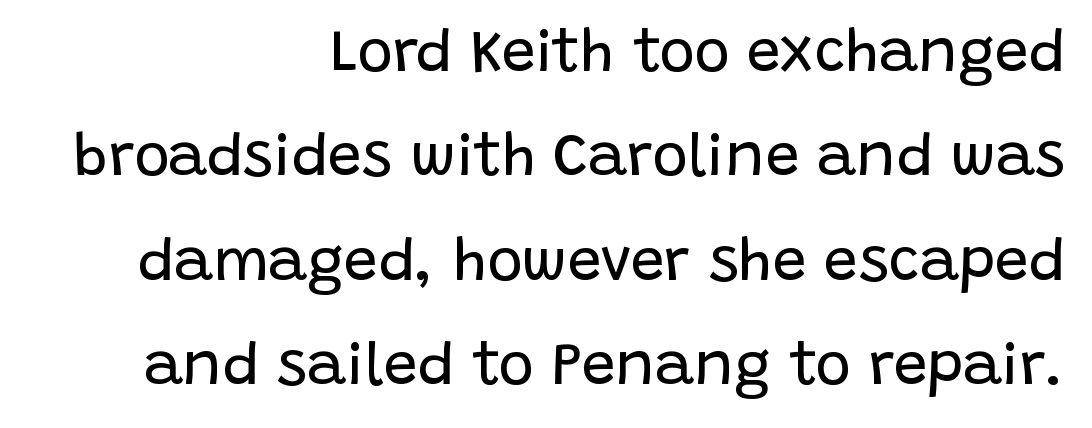
{"serif": "no", "italic": "no", "bold": "no", "weight": "regular", "width": "normal", "stroke_contrast": "low", "x_height": "large", "monospaced": "no", "underline": "no", "align": "right", "line_spacing_ratio": 1.74, "letter_spacing": "normal", "letter_spacing_em": 0.0, "glyph_px": 60}
